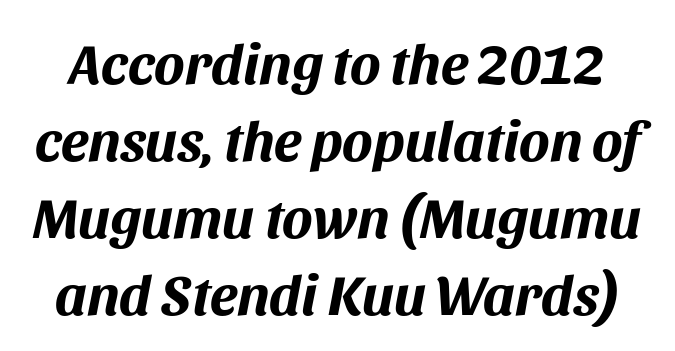
The glyphs are unaccompanied by any horizontal stroke below them. The space between consecutive lines is moderate. Proportional: the letters do not fall into vertical columns. Quick note: italic. Compared with typical body copy, the letter spacing here is the same. Plenty of ink on the page — the face is bold.
